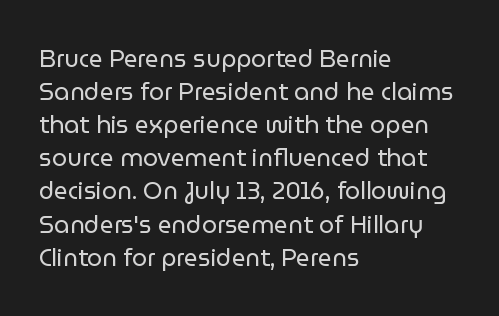
Q: Is the text bold? A: No.
Q: Is the text italic (slanted)? A: No, it is upright.
Q: Is the text underlined? A: No.
Q: How is the paragraph aligned? A: Left-aligned.
Q: Is the spacing between letters normal or unusually wide? A: Normal.
Q: Is the spacing between lines tight, normal or loose? A: Normal.
